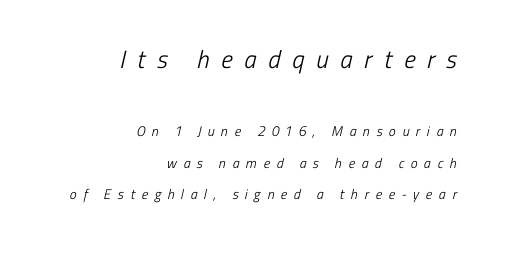
The image shows 25 px text type; set right-aligned, loose line spacing (2.25x), unusually wide letter spacing (+0.47 em), not underlined; the first (top) block is 1.79x larger.
